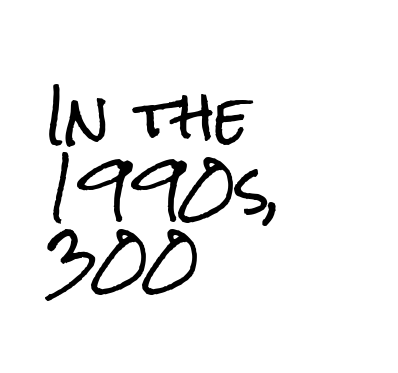
Q: Is the text italic (slanted)? A: No, it is upright.
Q: Is the typeface a serif or a sans-serif typeface? A: Sans-serif.
Q: Is the text underlined? A: No.
Q: How is the paragraph aligned? A: Left-aligned.
Q: Is the spacing between letters normal or unusually wide? A: Normal.
Q: Width (condensed, normal, or wide)? A: Condensed.
Q: Stroke contrast? A: Low.
Q: x-height? A: Medium.
Q: Monospaced? A: No.
